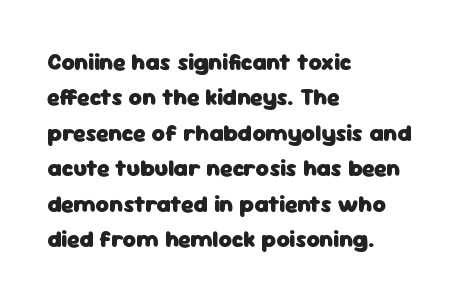
The strip under each line holds only bare page. The designer left line spacing at the default. Typeset ragged right — the left edge is the straight one. Heavy-handed strokes throughout: this text is bold.
